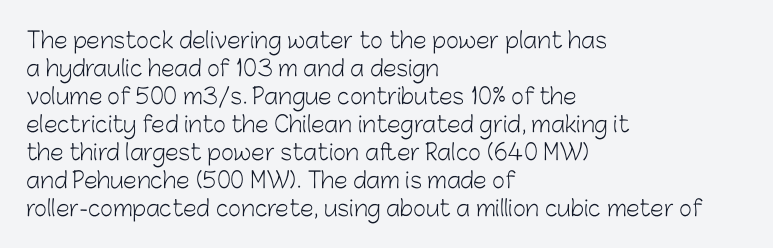
The image shows 22 px text type, upright; set left-aligned, normal line spacing (1.27x), normal letter spacing, not underlined.
